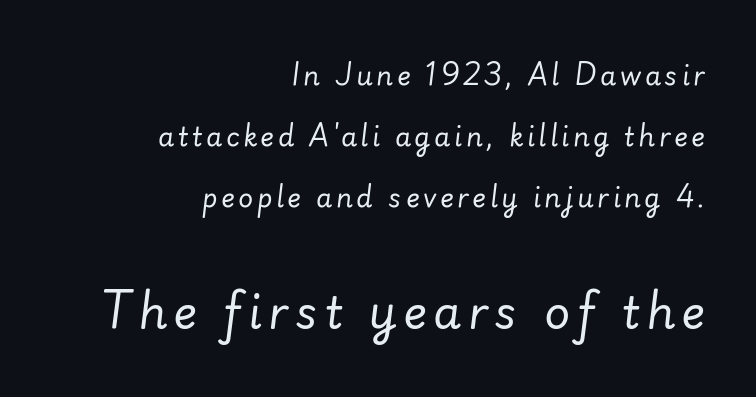
Q: Is the text bold? A: No.
Q: Is the text italic (slanted)? A: Yes, it leans right by about 7 degrees.
Q: Is the text underlined? A: No.
Q: How is the paragraph aligned? A: Right-aligned.
Q: Is the spacing between lines tight, normal or loose? A: Loose.
Q: Which block of text is set in a larger size, the first (top) or the second (bottom)? A: The second (bottom) one.
Q: Width (condensed, normal, or wide)? A: Normal.
Q: Stroke contrast? A: Low.
Q: x-height? A: Small.
Q: Monospaced? A: No.
